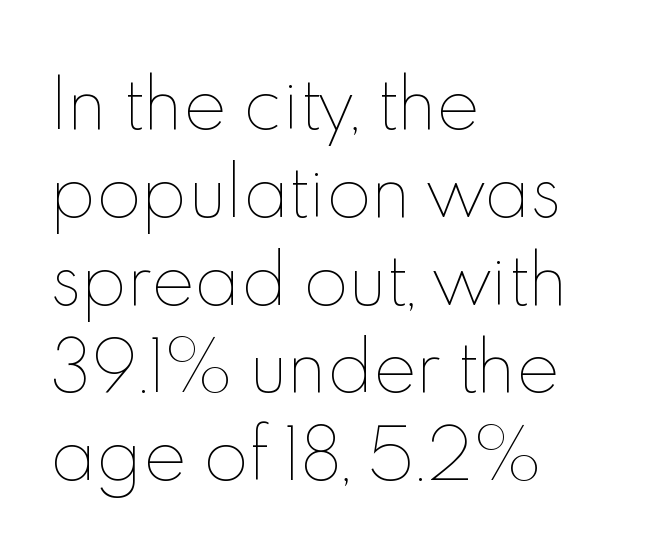
Q: Is the text bold? A: No.
Q: Is the text italic (slanted)? A: No, it is upright.
Q: Is the text underlined? A: No.
Q: How is the paragraph aligned? A: Left-aligned.
Q: Is the spacing between letters normal or unusually wide? A: Normal.
Q: Is the spacing between lines tight, normal or loose? A: Normal.
Q: Width (condensed, normal, or wide)? A: Normal.
Q: x-height? A: Small.
Q: Monospaced? A: No.
